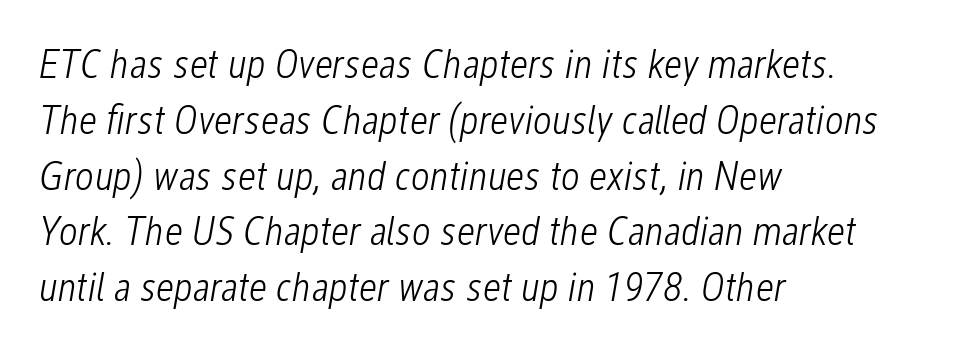
{"italic": "yes", "lean": "right", "slant_degrees": 12, "bold": "no", "weight": "light", "width": "condensed", "stroke_contrast": "low", "x_height": "medium", "monospaced": "no", "underline": "no", "align": "left", "line_spacing": "normal", "line_spacing_ratio": 1.36, "letter_spacing": "normal", "letter_spacing_em": 0.0, "glyph_px": 41}
